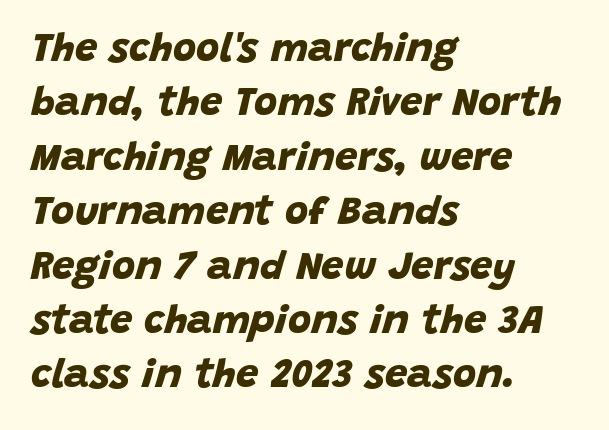
The horizontal fit of the characters is conventional and even. A normal amount of white space separates one row of letters from the next. Has an underline been added? It has not. Is this a fixed-width face? No — the glyphs have proportional, varying widths. Each letter's strokes conclude bluntly, with no projecting serifs.
